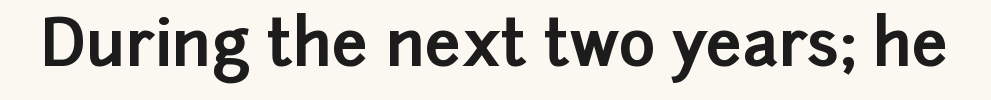
Is the letter spacing exaggerated? No — it looks like the ordinary default. Honestly, there is no underline to notice here at all. Is this a fixed-width face? No — the glyphs have proportional, varying widths. This sample uses a sans-serif face. Every character sits straight up, as roman type does.
